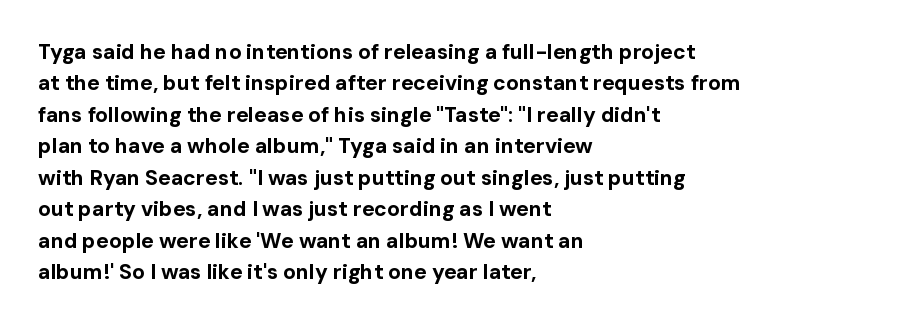
Set as a true bold cut, around the 700 mark. You can tell it's not italic because the verticals are truly vertical. Horizontally, the lines are justified to the leading edge only. Evenly set lines give the paragraph a standard silhouette. Just letters on the line, the space beneath them empty. Compared with typical body copy, the letter spacing here is the same.
